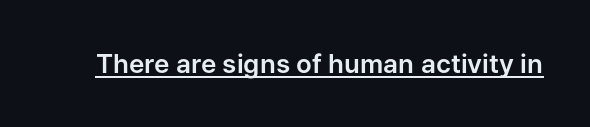
The image shows 26 px text type, upright; set normal letter spacing, underlined.
